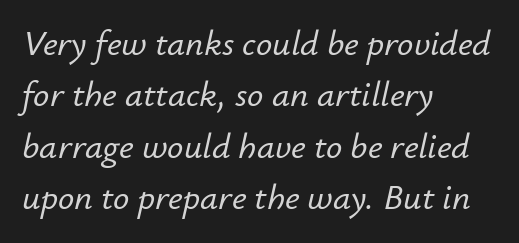
The image shows 36 px text type, italic (leaning right); set left-aligned, normal line spacing (1.43x), normal letter spacing, not underlined; low stroke contrast and a small x-height.
